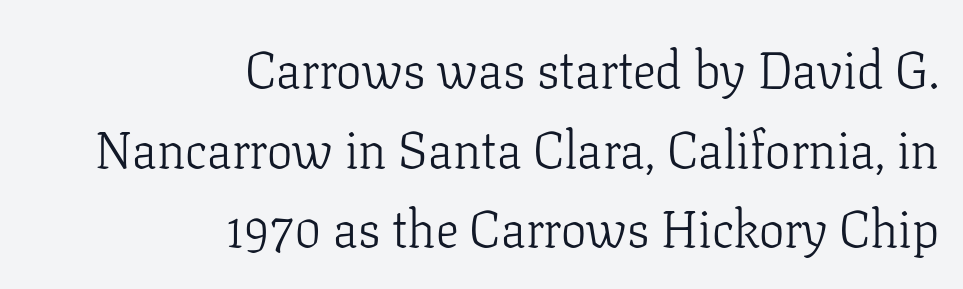
The image shows 51 px light serif type, upright; set right-aligned, normal line spacing (1.56x), normal letter spacing, not underlined; low stroke contrast and a medium x-height.
